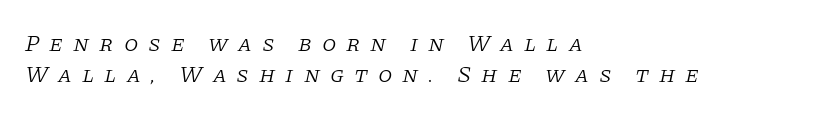
Does the lettering tilt? It does — this is italic. Quick note: interline space is typical. What stands out about the letter spacing? Its width — letters are far apart. Bare-footed words on every line.
